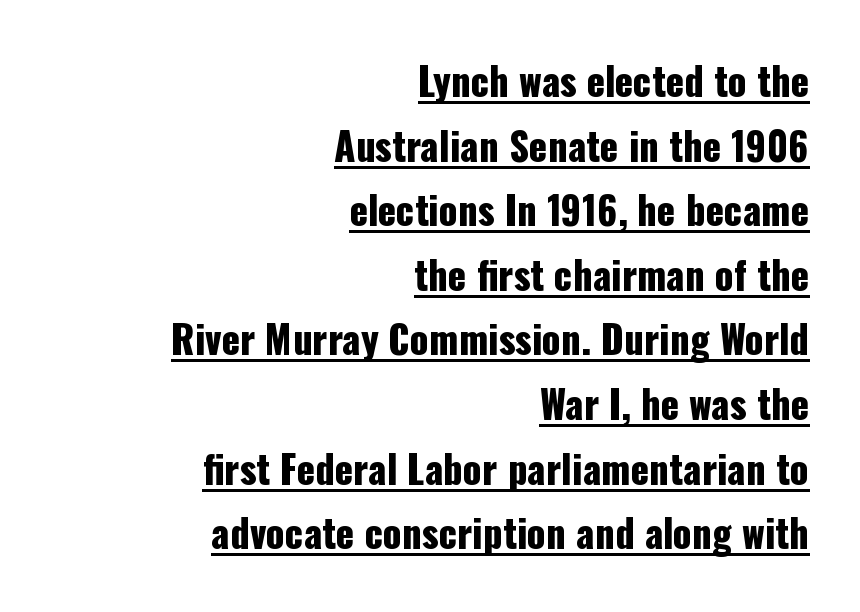
The image shows 38 px condensed sans-serif type, upright; set right-aligned, normal line spacing (1.7x), normal letter spacing, underlined; low stroke contrast and a medium x-height.
